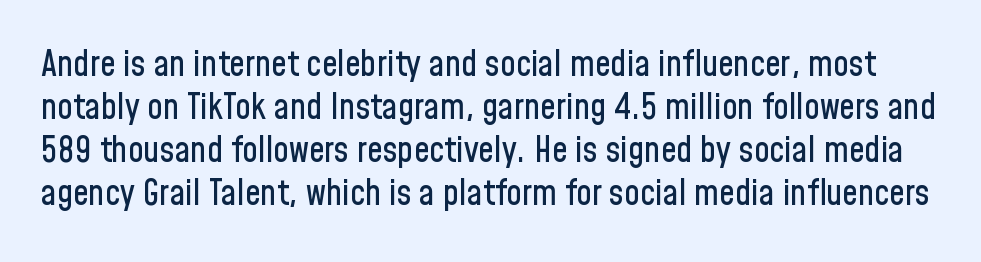
Q: Is the text italic (slanted)? A: No, it is upright.
Q: Is the typeface a serif or a sans-serif typeface? A: Sans-serif.
Q: Is the text underlined? A: No.
Q: Is the spacing between letters normal or unusually wide? A: Normal.
Q: Width (condensed, normal, or wide)? A: Condensed.
Q: Stroke contrast? A: Low.
Q: x-height? A: Medium.
Q: Monospaced? A: No.
